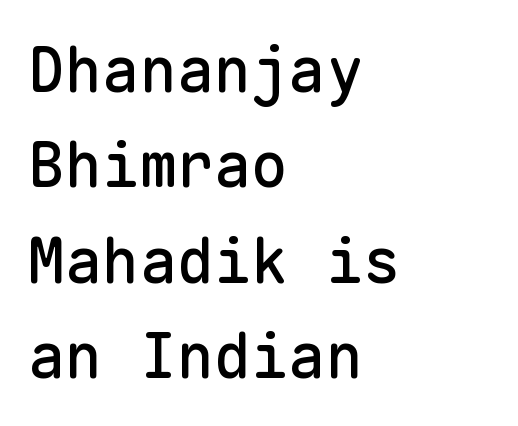
The image shows 62 px sans-serif type, upright, monospaced; set left-aligned, normal line spacing (1.54x), normal letter spacing, not underlined; low stroke contrast and a medium x-height.
